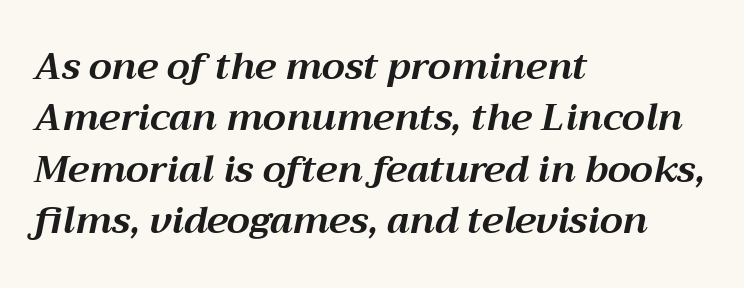
Look at the tracking — it's just the regular setting, nothing added. Normally led — the rows are evenly, conventionally spaced. Italic: yes, the glyphs are oblique. Underline: absent. The typesetter chose a ragged-right arrangement here.
